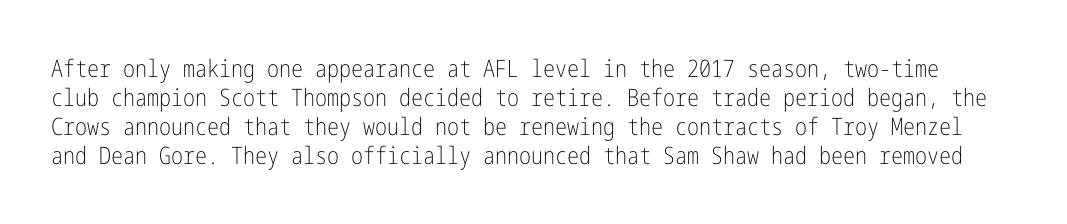
Weight: in the light-to-regular range. Compared with typical body copy, the letter spacing here is the same. Check the space under the baseline: it is left empty. In terms of posture, this sample is upright.
